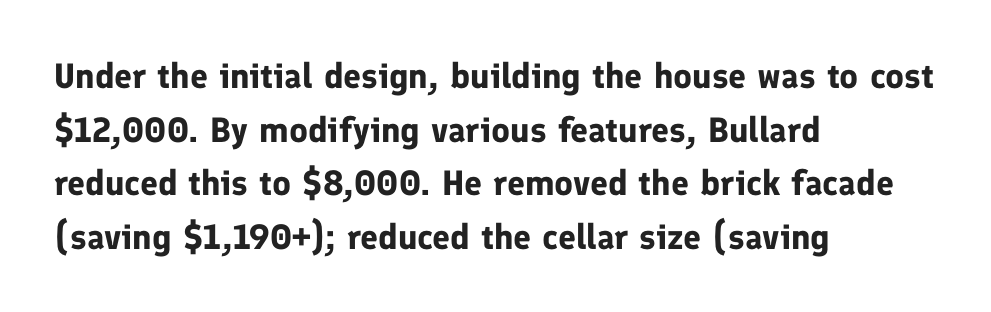
Each new line begins a customary step beneath the previous one. Ordinary non-slanted type is in use. Heavy, bold letterforms. Short and long lines alike share a common starting point at left. Descenders are the only things crossing below the line.
